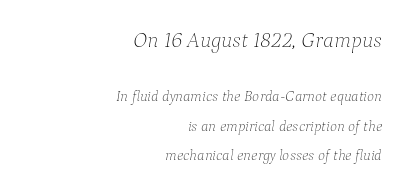
Q: Is the text bold? A: No.
Q: Is the text italic (slanted)? A: Yes, it leans right by about 9 degrees.
Q: Is the text underlined? A: No.
Q: How is the paragraph aligned? A: Right-aligned.
Q: Is the spacing between letters normal or unusually wide? A: Normal.
Q: Is the spacing between lines tight, normal or loose? A: Loose.
Q: Which block of text is set in a larger size, the first (top) or the second (bottom)? A: The first (top) one.
